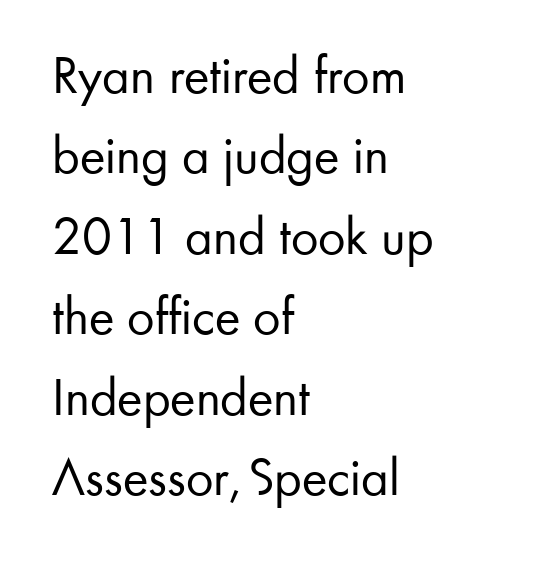
Nope, not italic — everything's standing straight. Nothing heavy about these letters — not bold at all. The horizontal fit of the characters is conventional and even. A typesetter would call this leading conventional body-copy spacing. Just letters on the line, the space beneath them empty.
